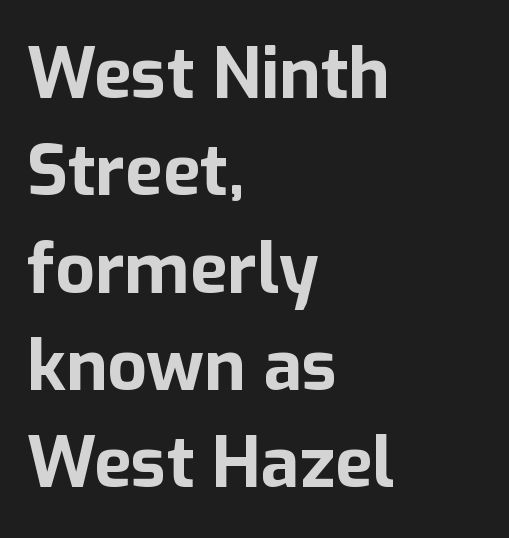
The image shows 70 px bold sans-serif type, upright; set left-aligned, normal line spacing (1.39x), normal letter spacing, not underlined; low stroke contrast and a medium x-height.
